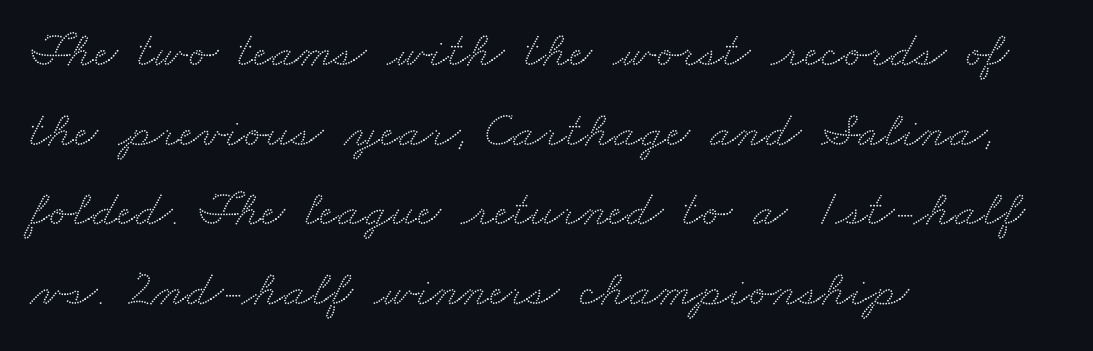
Type without underlining. Font category for this specimen: serif. All the whitespace from short lines collects on the right. Spacing verdict: proportional, widths tailored to each character.
